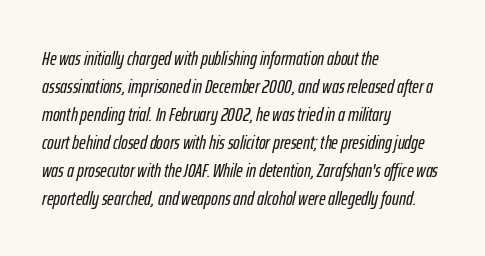
{"italic": "yes", "lean": "right", "slant_degrees": 12, "underline": "no", "align": "left", "line_spacing": "normal", "line_spacing_ratio": 1.4, "letter_spacing": "normal", "letter_spacing_em": 0.0, "glyph_px": 20}
